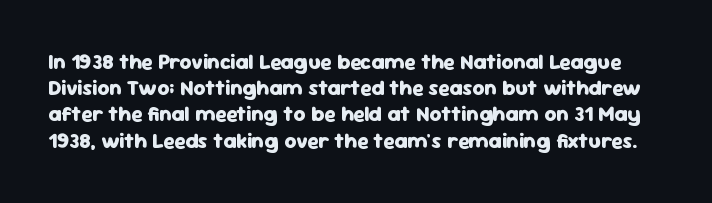
Q: Is the text bold? A: Yes.
Q: Is the text italic (slanted)? A: No, it is upright.
Q: Is the text underlined? A: No.
Q: Is the spacing between letters normal or unusually wide? A: Normal.
Q: Is the spacing between lines tight, normal or loose? A: Normal.
